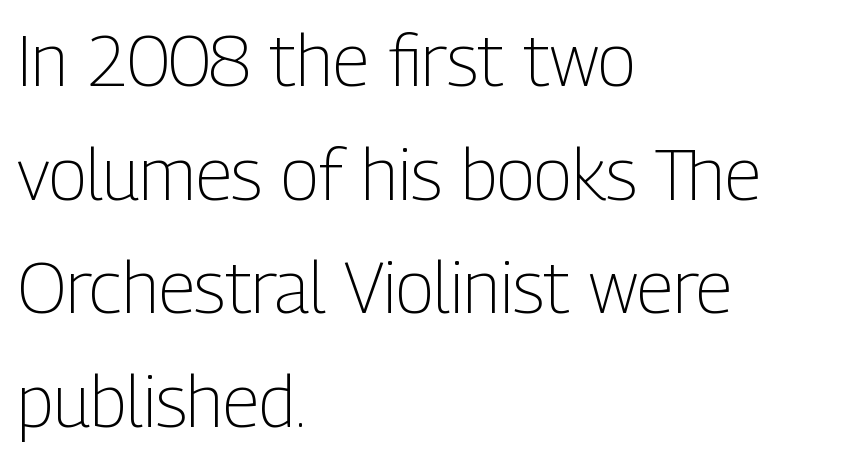
{"serif": "no", "italic": "no", "bold": "no", "weight": "light", "width": "condensed", "stroke_contrast": "low", "x_height": "medium", "monospaced": "no", "underline": "no", "align": "left", "line_spacing": "normal", "line_spacing_ratio": 1.6, "letter_spacing": "normal", "letter_spacing_em": 0.0, "glyph_px": 71}
